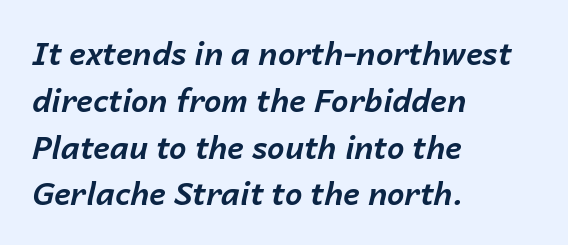
The image shows 31 px bold type, italic (leaning right); set left-aligned, normal line spacing (1.51x), normal letter spacing, not underlined; low stroke contrast and a medium x-height.
